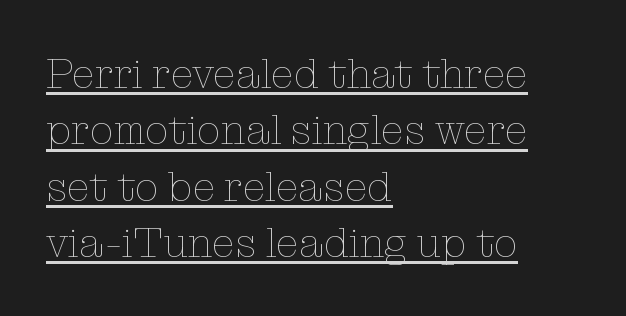
Q: Is the text bold? A: No.
Q: Is the text italic (slanted)? A: No, it is upright.
Q: Is the text underlined? A: Yes.
Q: How is the paragraph aligned? A: Left-aligned.
Q: Is the spacing between letters normal or unusually wide? A: Normal.
Q: Is the spacing between lines tight, normal or loose? A: Normal.
Q: Width (condensed, normal, or wide)? A: Normal.
Q: Stroke contrast? A: Low.
Q: x-height? A: Medium.
Q: Monospaced? A: No.
